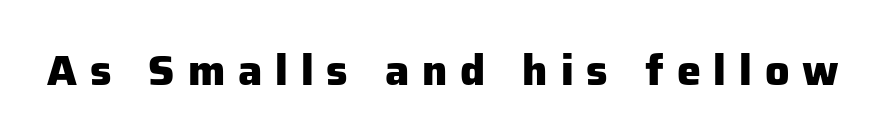
The letters carry no serifs — their stems end cleanly without finishing strokes. Check under the words: just untouched page. Emphasis by weight is at full strength: bold. This sample uses expanded letter spacing, leaving extra air between glyphs.
